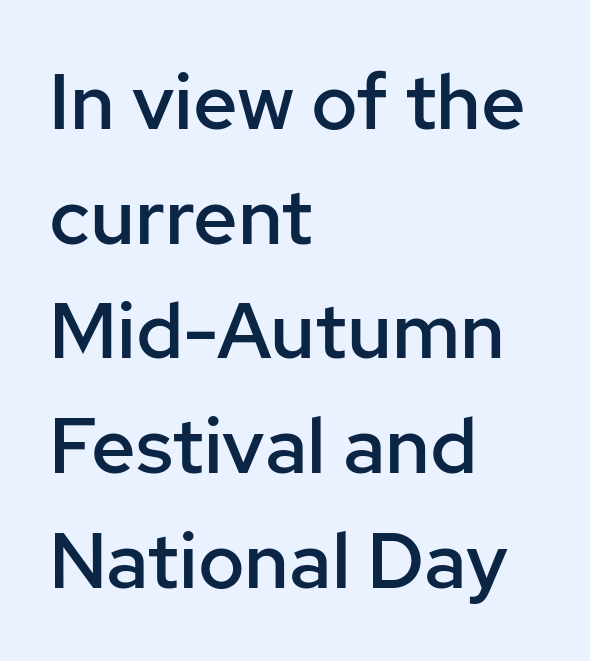
Q: Is the text bold? A: Semi-bold.
Q: Is the text italic (slanted)? A: No, it is upright.
Q: Is the typeface a serif or a sans-serif typeface? A: Sans-serif.
Q: Is the text underlined? A: No.
Q: How is the paragraph aligned? A: Left-aligned.
Q: Is the spacing between letters normal or unusually wide? A: Normal.
Q: Is the spacing between lines tight, normal or loose? A: Normal.
Q: Width (condensed, normal, or wide)? A: Normal.
Q: Stroke contrast? A: Low.
Q: x-height? A: Medium.
Q: Monospaced? A: No.
